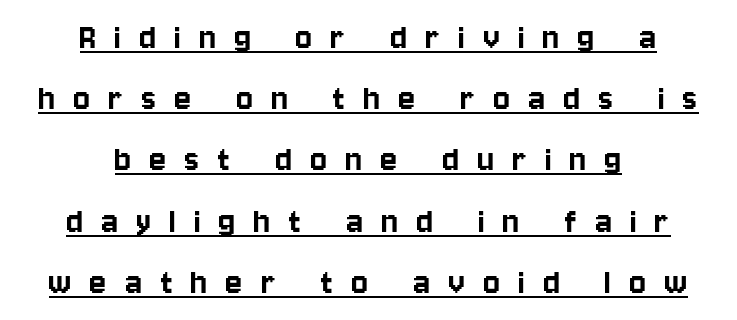
Q: Is the text italic (slanted)? A: No, it is upright.
Q: Is the typeface a serif or a sans-serif typeface? A: Sans-serif.
Q: Is the text underlined? A: Yes.
Q: How is the paragraph aligned? A: Centered.
Q: Is the spacing between letters normal or unusually wide? A: Unusually wide.
Q: Is the spacing between lines tight, normal or loose? A: Normal.
Q: Width (condensed, normal, or wide)? A: Condensed.
Q: Stroke contrast? A: Low.
Q: x-height? A: Large.
Q: Monospaced? A: No.
